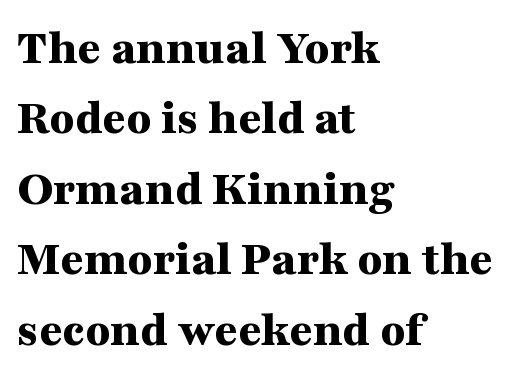
The specimen reads as upright at a glance. A dark, heavy texture on the line: the type is bold. Is the block centered? No — it sits flush against the left margin. The leading is moderate, giving the passage an even texture.
